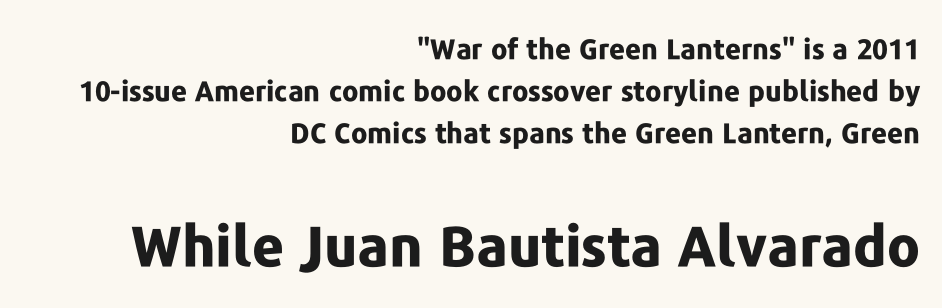
The specimen reads as upright at a glance. Caption: upper text group reduced, lower text group enlarged. Whoever set this chose a conventional vertical rhythm. Rule under the text: the space is simply empty.
